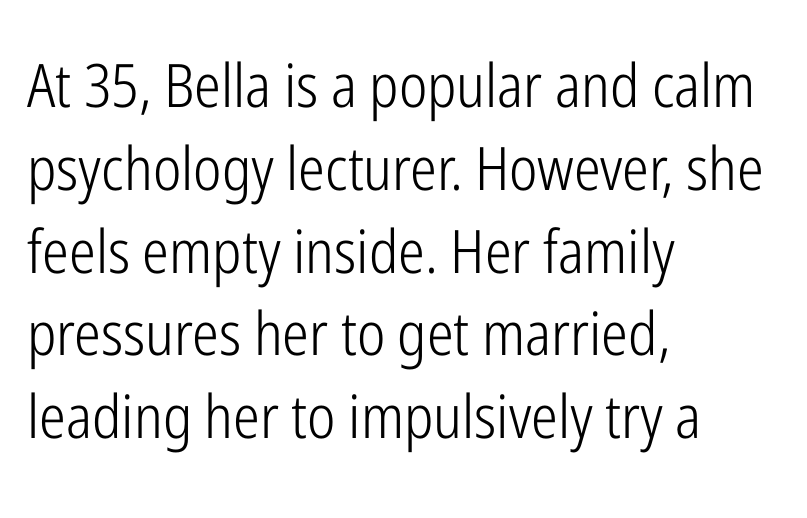
Character widths vary here, with narrow letters taking less room than wide ones. No word sits above an underline. Is this a heavy cut? Hardly; it is regular or lighter. This sample uses plain, unmodified letter spacing. The lines sit at an ordinary, default distance from one another. Does the copy run flush right? No — it runs flush left.
